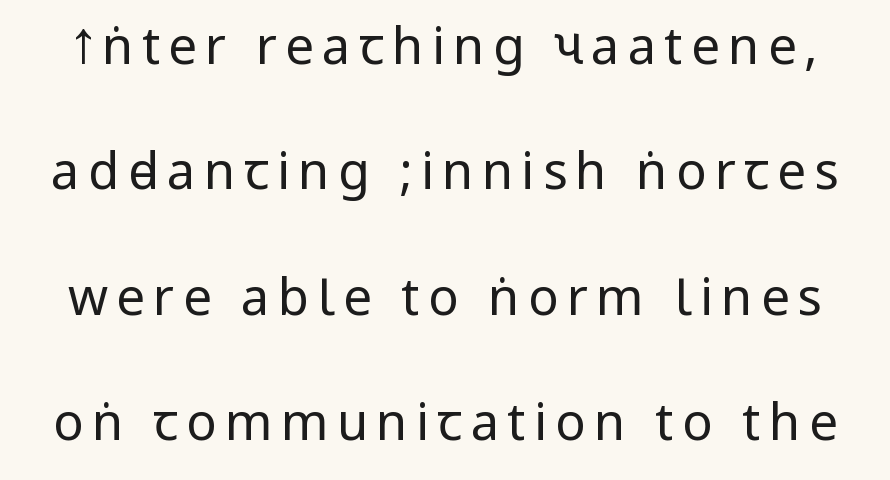
{"serif": "no", "italic": "no", "bold": "no", "weight": "regular", "width": "condensed", "stroke_contrast": "low", "underline": "no", "line_spacing": "loose", "line_spacing_ratio": 2.46, "glyph_px": 51}
